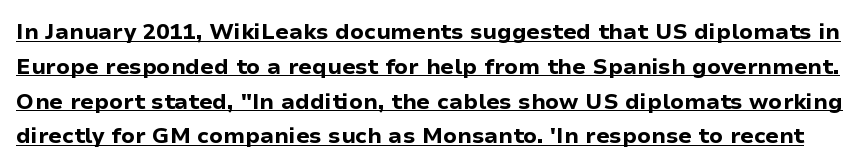
Q: Is the text bold? A: Yes.
Q: Is the text italic (slanted)? A: No, it is upright.
Q: Is the text underlined? A: Yes.
Q: Is the spacing between letters normal or unusually wide? A: Normal.
Q: Is the spacing between lines tight, normal or loose? A: Normal.
